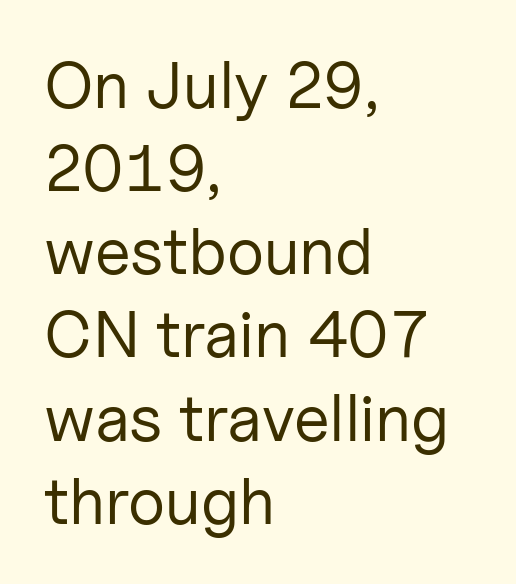
The image shows 66 px regular-weight sans-serif type, upright; set left-aligned, normal line spacing (1.26x), normal letter spacing, not underlined; low stroke contrast and a medium x-height.
